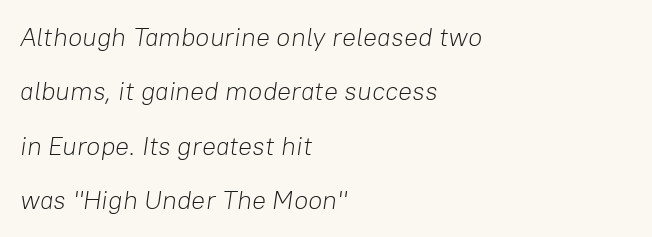
The image shows 26 px text type, italic (leaning right); set left-aligned, loose line spacing (2.09x), normal letter spacing, not underlined.
